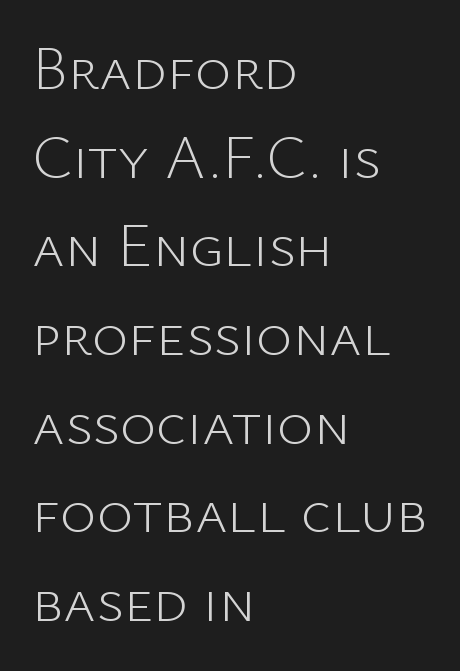
{"serif": "no", "italic": "no", "bold": "no", "weight": "light", "width": "normal", "stroke_contrast": "low", "x_height": "medium", "monospaced": "no", "underline": "no", "align": "left", "line_spacing": "normal", "line_spacing_ratio": 1.43, "letter_spacing": "normal", "letter_spacing_em": 0.0, "glyph_px": 62}
